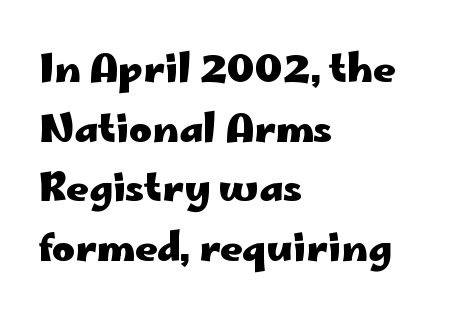
Q: Is the text bold? A: Yes.
Q: Is the text italic (slanted)? A: No, it is upright.
Q: Is the typeface a serif or a sans-serif typeface? A: Sans-serif.
Q: Is the text underlined? A: No.
Q: How is the paragraph aligned? A: Left-aligned.
Q: Is the spacing between letters normal or unusually wide? A: Normal.
Q: Is the spacing between lines tight, normal or loose? A: Normal.
Q: Width (condensed, normal, or wide)? A: Wide.
Q: Stroke contrast? A: Low.
Q: x-height? A: Small.
Q: Monospaced? A: No.
